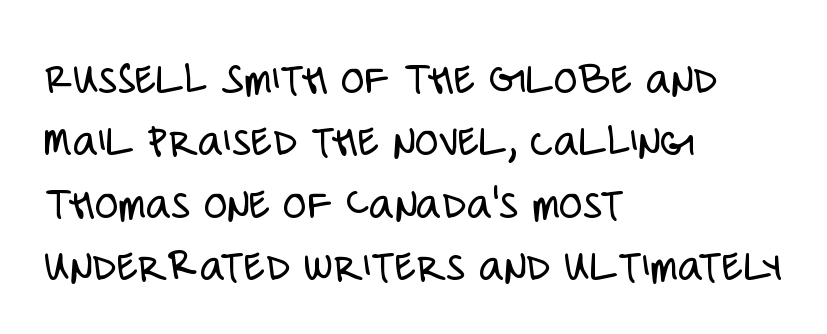
The text block is weighted toward the left margin, trailing off unevenly rightward. The letters stand straight up with perfectly vertical stems. Each letter keeps its own natural width here, so spacing adapts to shape. Quick note: interline space is typical.
